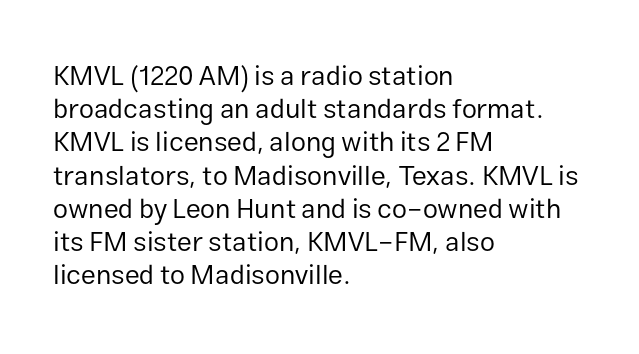
The zone under the glyphs is completely vacant. The passage is arranged the way most books set body copy — flush left. The type sits square on the baseline with zero lean. Weight: in the light-to-regular range. In terms of letterspacing, this is plain default setting.
